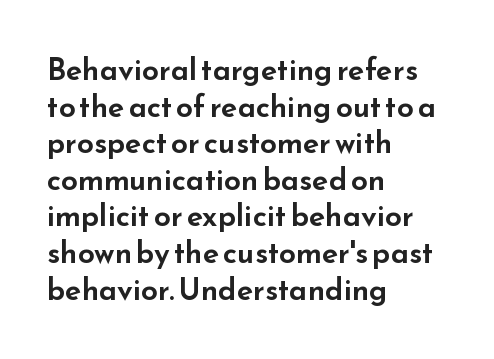
Q: Is the text italic (slanted)? A: No, it is upright.
Q: Is the typeface a serif or a sans-serif typeface? A: Sans-serif.
Q: Is the text underlined? A: No.
Q: How is the paragraph aligned? A: Left-aligned.
Q: Is the spacing between letters normal or unusually wide? A: Normal.
Q: Width (condensed, normal, or wide)? A: Wide.
Q: Stroke contrast? A: Low.
Q: x-height? A: Small.
Q: Monospaced? A: No.
